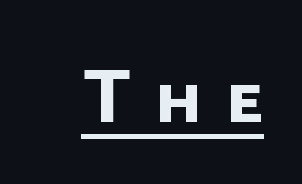
The image shows 78 px bold sans-serif type; set unusually wide letter spacing (+0.29 em), underlined; low stroke contrast and a medium x-height.
